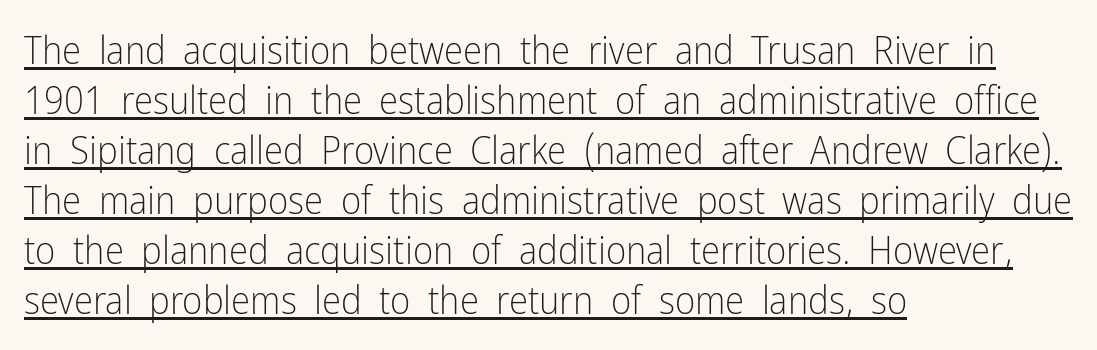
Q: Is the text bold? A: No.
Q: Is the text italic (slanted)? A: No, it is upright.
Q: Is the typeface a serif or a sans-serif typeface? A: Sans-serif.
Q: Is the text underlined? A: Yes.
Q: How is the paragraph aligned? A: Left-aligned.
Q: Is the spacing between letters normal or unusually wide? A: Normal.
Q: Is the spacing between lines tight, normal or loose? A: Normal.
Q: Width (condensed, normal, or wide)? A: Condensed.
Q: Stroke contrast? A: Low.
Q: x-height? A: Medium.
Q: Monospaced? A: No.
